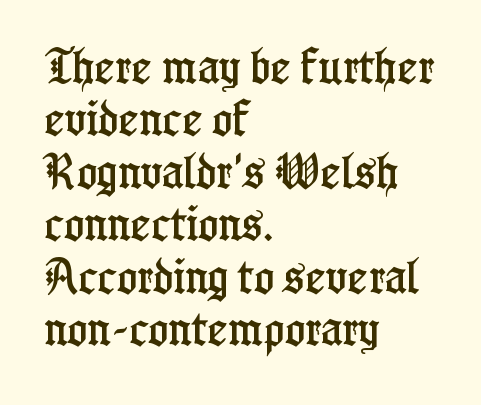
{"serif": "yes", "italic": "no", "width": "condensed", "stroke_contrast": "low", "x_height": "medium", "monospaced": "no", "underline": "no", "align": "left", "line_spacing": "normal", "line_spacing_ratio": 1.38, "letter_spacing": "normal", "letter_spacing_em": 0.0, "glyph_px": 38}
